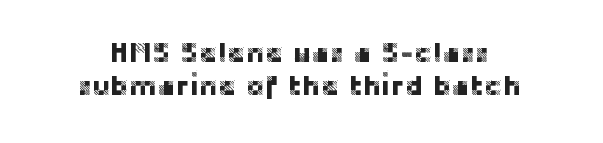
The glyphs in this specimen are sans serif. Every row of glyphs is offset so its center matches the block's center. Every character sits straight up, as roman type does. These lines keep a tight, regular rhythm from letter to letter. This sample has the flowing, uneven cadence of proportional lettering.
